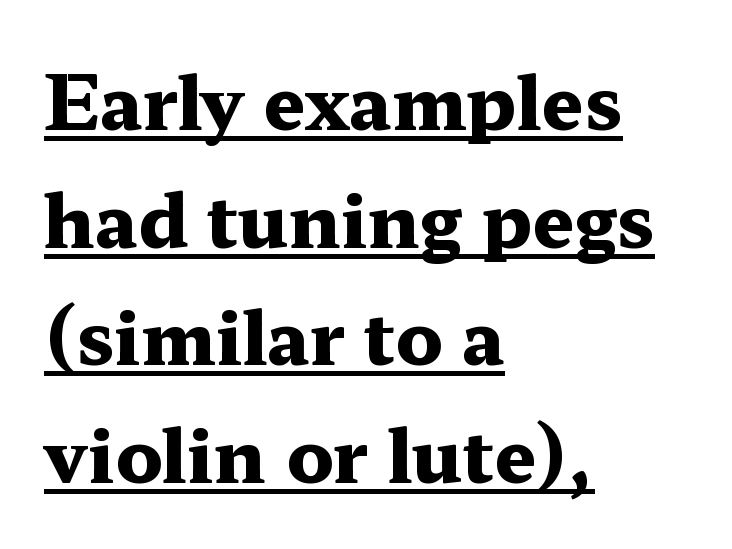
The image shows 74 px heavy, wide serif type, upright; set left-aligned, normal line spacing (1.59x), normal letter spacing, underlined; medium stroke contrast and a medium x-height.
